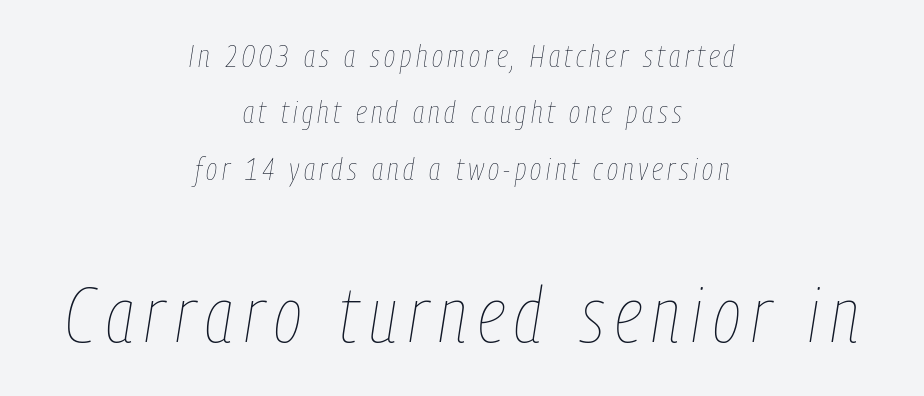
Q: Is the text bold? A: No.
Q: Is the text italic (slanted)? A: Yes, it leans right by about 9 degrees.
Q: Is the text underlined? A: No.
Q: How is the paragraph aligned? A: Centered.
Q: Which block of text is set in a larger size, the first (top) or the second (bottom)? A: The second (bottom) one.
Q: Width (condensed, normal, or wide)? A: Condensed.
Q: Stroke contrast? A: Low.
Q: x-height? A: Medium.
Q: Monospaced? A: No.
